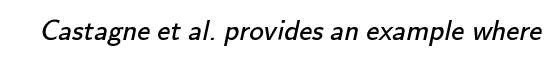
{"serif": "no", "bold": "no", "weight": "regular", "width": "normal", "stroke_contrast": "low", "x_height": "small", "monospaced": "no", "underline": "no", "letter_spacing": "normal", "letter_spacing_em": 0.0, "glyph_px": 29}
